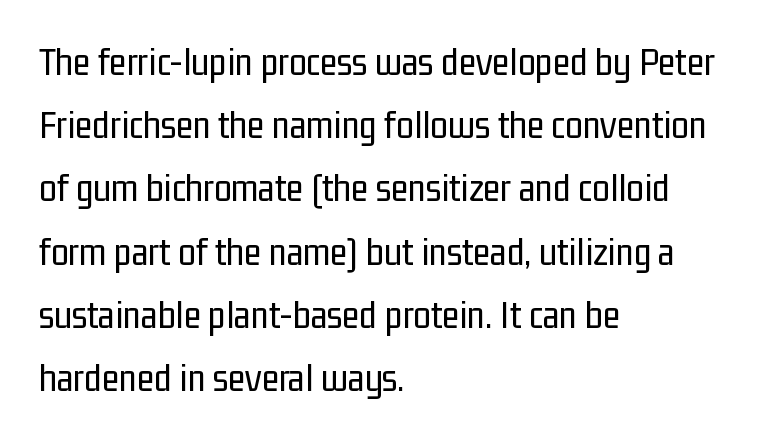
Q: Is the text bold? A: No.
Q: Is the text italic (slanted)? A: No, it is upright.
Q: Is the typeface a serif or a sans-serif typeface? A: Sans-serif.
Q: Is the text underlined? A: No.
Q: How is the paragraph aligned? A: Left-aligned.
Q: Is the spacing between letters normal or unusually wide? A: Normal.
Q: Is the spacing between lines tight, normal or loose? A: Normal.
Q: Width (condensed, normal, or wide)? A: Condensed.
Q: Stroke contrast? A: Low.
Q: x-height? A: Medium.
Q: Monospaced? A: No.
